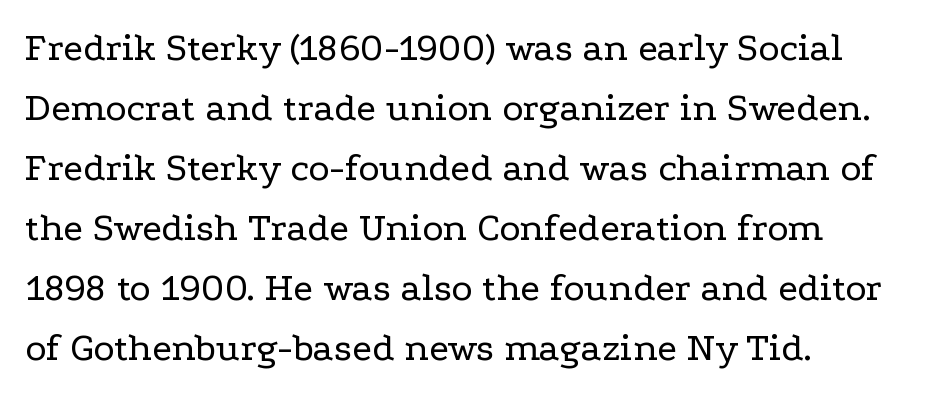
The type is set solid horizontally, with unmodified tracking. Decoration check: the copy has no underline. The designer left line spacing at the default. Horizontal alignment here is leftward, the default for most running prose.
